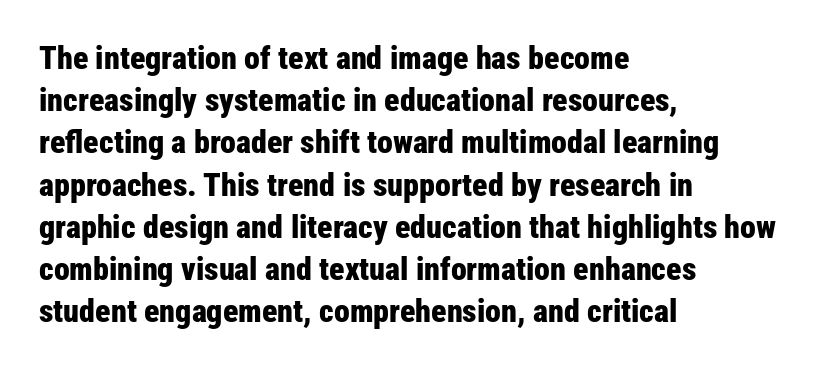
The image shows 32 px bold, condensed sans-serif type, upright; set left-aligned, normal line spacing (1.32x), normal letter spacing, not underlined; low stroke contrast and a medium x-height.
